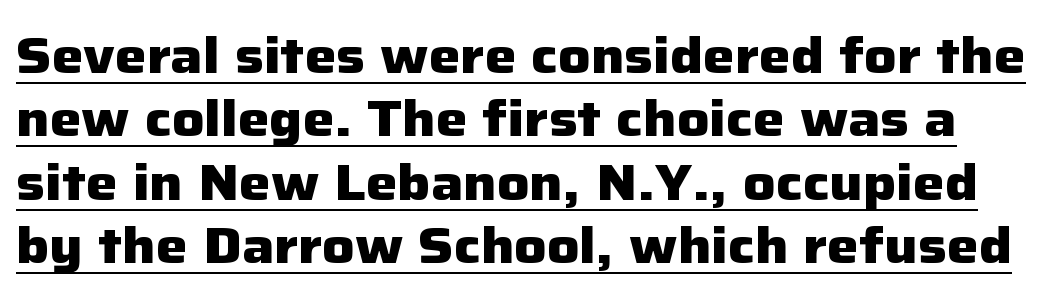
{"serif": "no", "italic": "no", "bold": "yes", "weight": "heavy", "width": "normal", "stroke_contrast": "low", "x_height": "medium", "monospaced": "no", "underline": "yes", "line_spacing": "normal", "line_spacing_ratio": 1.27, "letter_spacing": "normal", "letter_spacing_em": 0.0, "glyph_px": 50}
